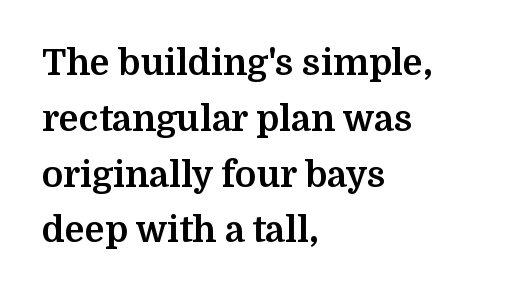
Q: Is the text bold? A: Yes.
Q: Is the text italic (slanted)? A: No, it is upright.
Q: Is the typeface a serif or a sans-serif typeface? A: Serif.
Q: Is the text underlined? A: No.
Q: How is the paragraph aligned? A: Left-aligned.
Q: Is the spacing between letters normal or unusually wide? A: Normal.
Q: Is the spacing between lines tight, normal or loose? A: Normal.
Q: Width (condensed, normal, or wide)? A: Normal.
Q: Stroke contrast? A: Medium.
Q: x-height? A: Medium.
Q: Monospaced? A: No.
